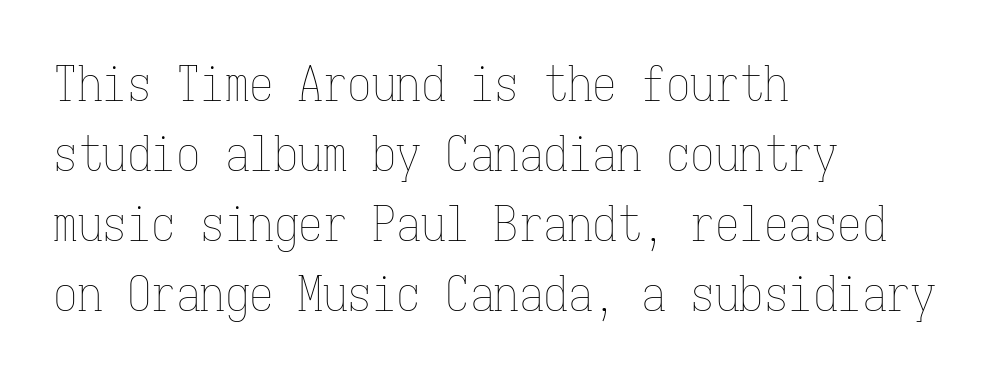
Is this a fixed-width face? Yes — each glyph sits in an identical cell. Between one letter and the next there's only the usual sliver of space. The ragged edge is on the right, which tells us the setting is flush left. Underline: absent. The type sits square on the baseline with zero lean. Each stroke keeps to a modest, everyday thickness or less.
